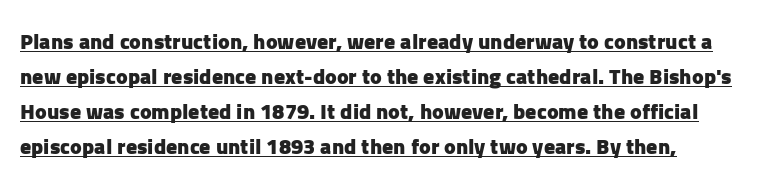
Evenly set lines give the paragraph a standard silhouette. The axis of the letterforms is exactly vertical. Underlining? Definitely there. A dark, heavy texture on the line: the type is bold. Words appear dense and cohesive because spacing is normal.
